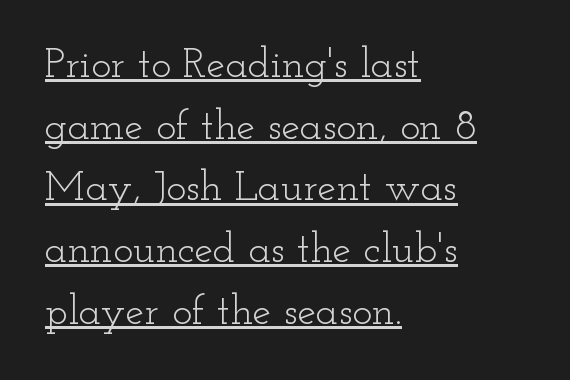
Counters stay open thanks to moderate or lighter strokes. Caption: lettering with a line underneath. The type family on display is of the serif kind. A normal amount of white space separates one row of letters from the next. A typesetter would mark this as roman, not italic.
